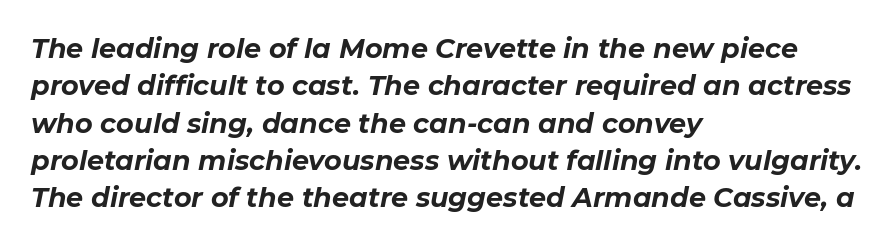
{"italic": "yes", "lean": "right", "slant_degrees": 11, "bold": "yes", "underline": "no", "align": "left", "line_spacing": "normal", "line_spacing_ratio": 1.38, "letter_spacing": "normal", "letter_spacing_em": 0.0, "glyph_px": 27}
